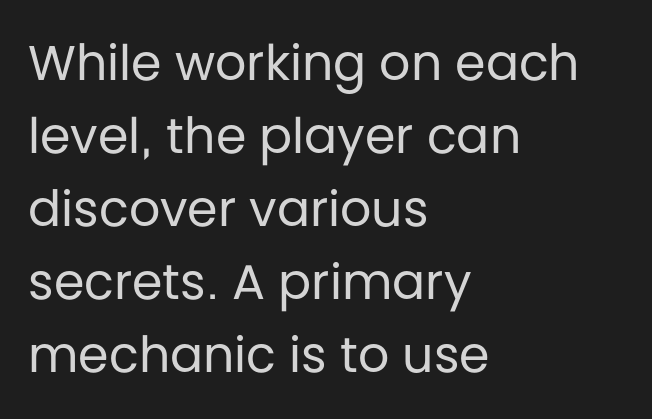
The characters display no serif detailing; their extremities are plain. The rendering uses a moderate line-height, typical for paragraphs. In terms of letterspacing, this is plain default setting. A clean baseline with only descenders dipping below it. Each letter keeps its own natural width here, so spacing adapts to shape. A classic flush-left, rag-right setting is used for this passage.
